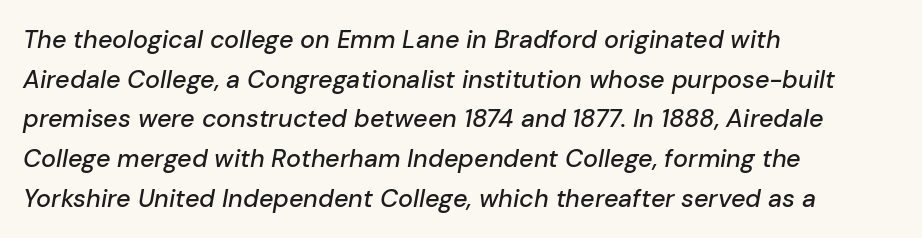
Descenders are the only things crossing below the line. Regular leading. When letters slant like this, we call the style italic. The setting favours the left margin, as ordinary paragraphs usually do.
